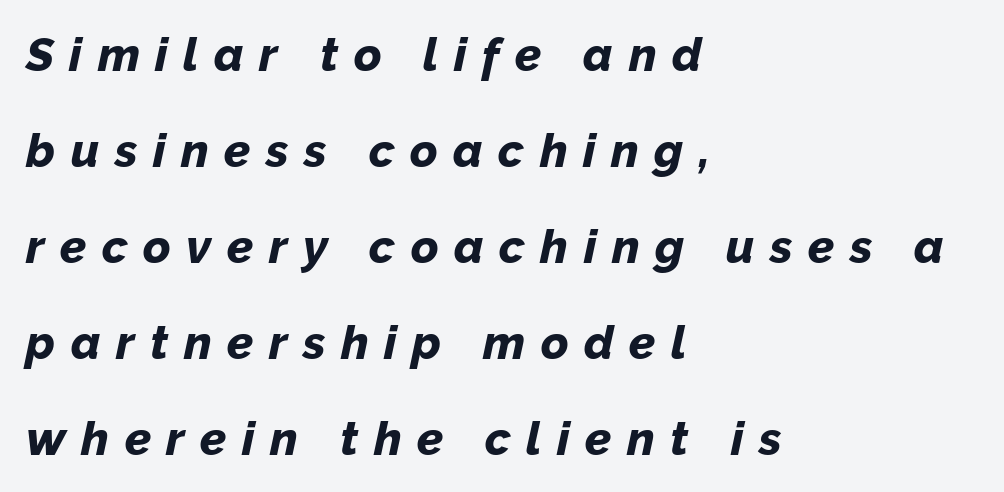
{"italic": "yes", "lean": "right", "slant_degrees": 12, "bold": "yes", "weight": "bold", "width": "normal", "stroke_contrast": "low", "x_height": "medium", "monospaced": "no", "underline": "no", "align": "left", "line_spacing": "loose", "line_spacing_ratio": 2.04, "letter_spacing": "wide", "letter_spacing_em": 0.33, "glyph_px": 47}
